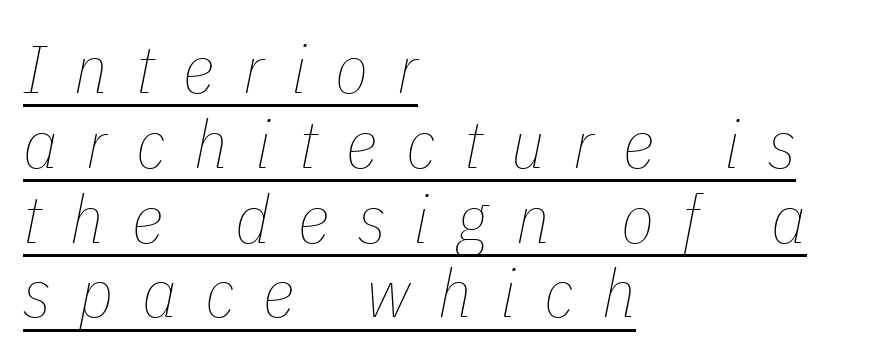
The image shows 68 px thin, condensed type, italic (leaning right); set left-aligned, tight line spacing (1.1x), unusually wide letter spacing (+0.42 em), underlined; low stroke contrast and a medium x-height.
